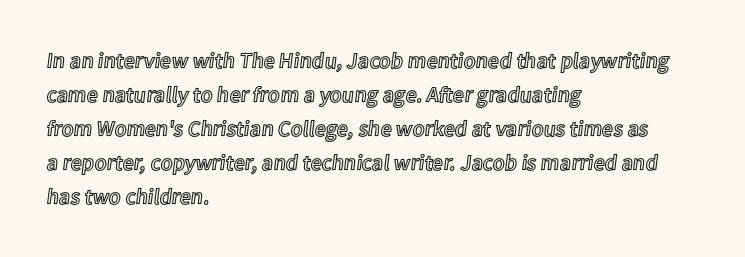
Q: Is the text italic (slanted)? A: Yes.
Q: Is the text underlined? A: No.
Q: How is the paragraph aligned? A: Left-aligned.
Q: Is the spacing between letters normal or unusually wide? A: Normal.
Q: Is the spacing between lines tight, normal or loose? A: Normal.
